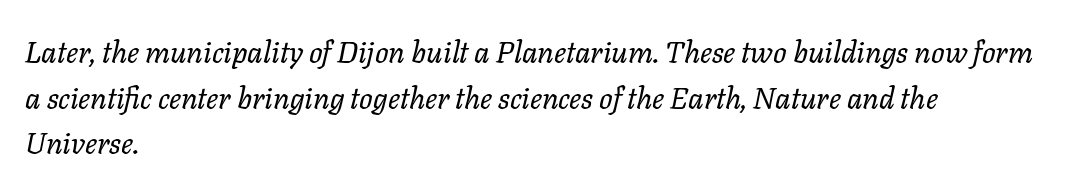
A classic flush-left, rag-right setting is used for this passage. The vertical gap from one line to the next is medium. The typesetting does not lean heavy: it is not bold. Plain, unruled lines of type. Short note: letters normally spaced. Observe the lean: these are italic letterforms.
